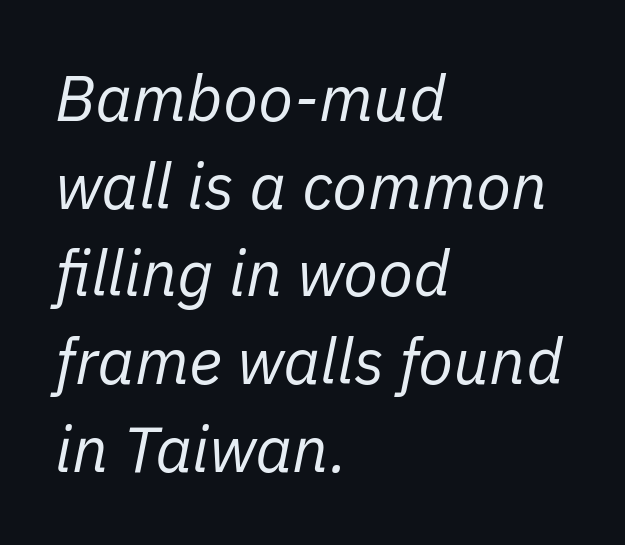
A bare baseline throughout the passage. The typography opts for an oblique posture over an upright one. Is this a fixed-width face? No — the glyphs have proportional, varying widths. The space between consecutive lines is moderate. The rendering anchors every line to the left-hand side. A typesetter would call this zero additional tracking.
